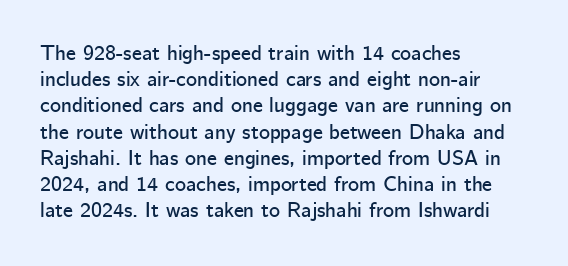
{"italic": "no", "underline": "no", "align": "left", "line_spacing": "normal", "line_spacing_ratio": 1.25, "letter_spacing": "normal", "letter_spacing_em": 0.0, "glyph_px": 21}
